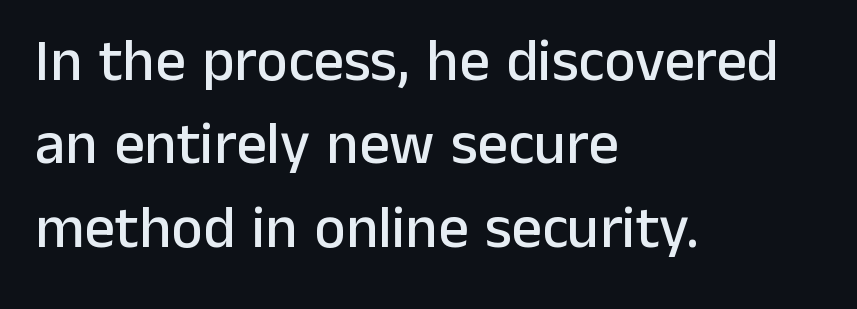
Compared with a centered layout, this one pins lines to the left instead. Rows of type keep a routine distance in the vertical direction. Classification — sans serif. Think of a printed novel: that variable character pitch is what you see here. The horizontal fit of the characters is conventional and even. Italic: no, the glyphs are upright roman.
